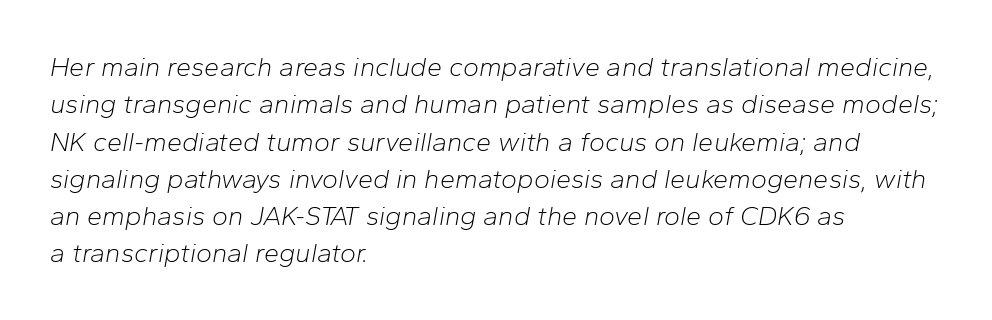
Q: Is the text bold? A: No.
Q: Is the text italic (slanted)? A: Yes, it leans right by about 10 degrees.
Q: Is the text underlined? A: No.
Q: How is the paragraph aligned? A: Left-aligned.
Q: Is the spacing between letters normal or unusually wide? A: Normal.
Q: Is the spacing between lines tight, normal or loose? A: Normal.
